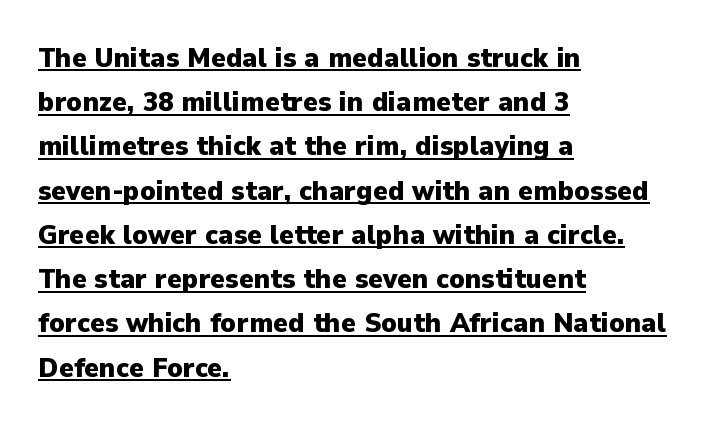
The letters carry no serifs — their stems end cleanly without finishing strokes. Proportional: the letters do not fall into vertical columns. The font is running at its bold setting. Alignment: flush left.
